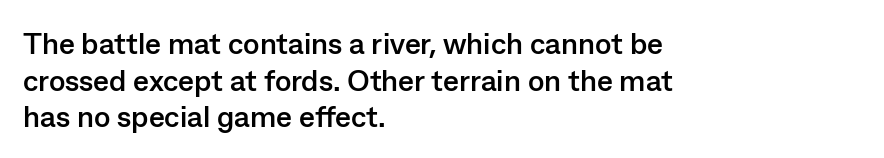
{"serif": "no", "italic": "no", "bold": "yes", "weight": "semibold", "width": "normal", "stroke_contrast": "low", "x_height": "medium", "monospaced": "no", "underline": "no", "align": "left", "line_spacing_ratio": 1.22, "letter_spacing": "normal", "letter_spacing_em": 0.0, "glyph_px": 30}
